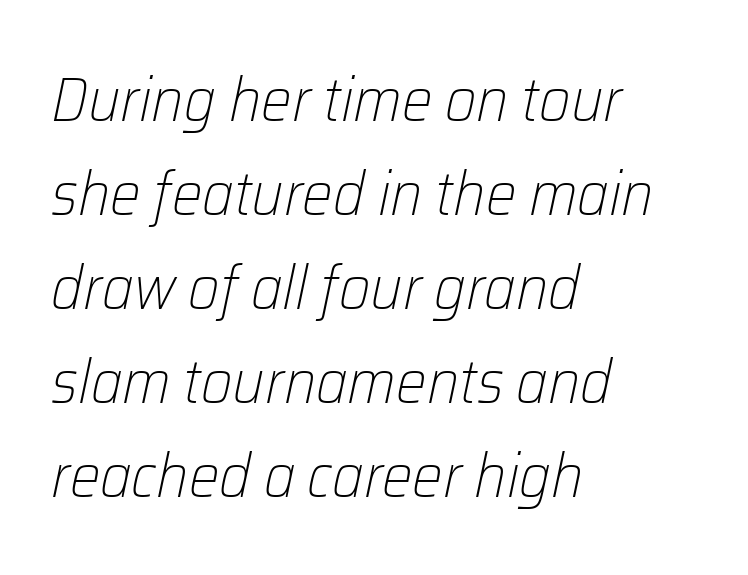
Q: Is the text bold? A: No.
Q: Is the text italic (slanted)? A: Yes, it leans right by about 12 degrees.
Q: Is the text underlined? A: No.
Q: How is the paragraph aligned? A: Left-aligned.
Q: Is the spacing between letters normal or unusually wide? A: Normal.
Q: Is the spacing between lines tight, normal or loose? A: Normal.
Q: Width (condensed, normal, or wide)? A: Normal.
Q: Stroke contrast? A: Low.
Q: x-height? A: Medium.
Q: Monospaced? A: No.
